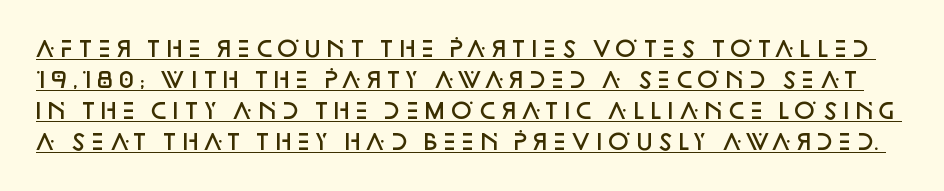
The image shows 22 px text type, upright; set normal line spacing (1.41x), normal letter spacing, underlined.
